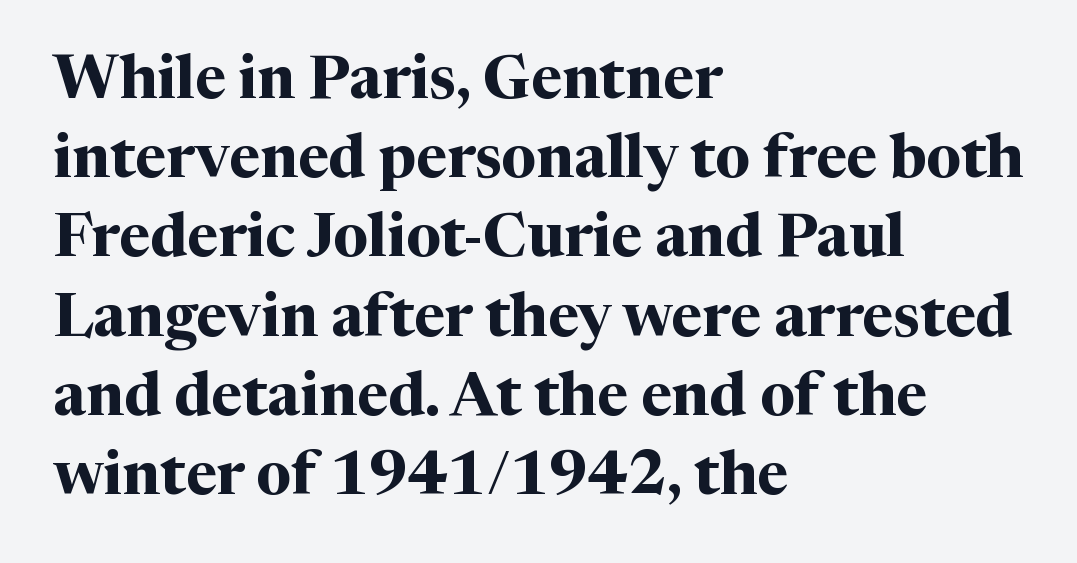
The image shows 60 px bold serif type, upright; set left-aligned, normal line spacing (1.32x), normal letter spacing, not underlined; medium stroke contrast and a medium x-height.
